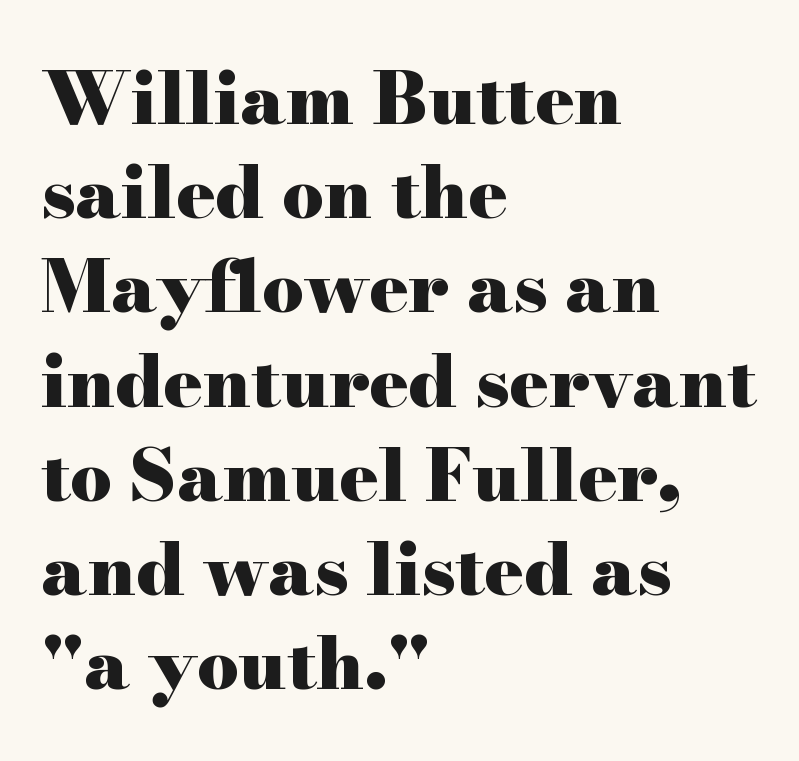
Every character sits straight up, as roman type does. The strip under each line holds only bare page. The line texture is even and compact thanks to regular tracking. Line starts are locked; line ends wander.
